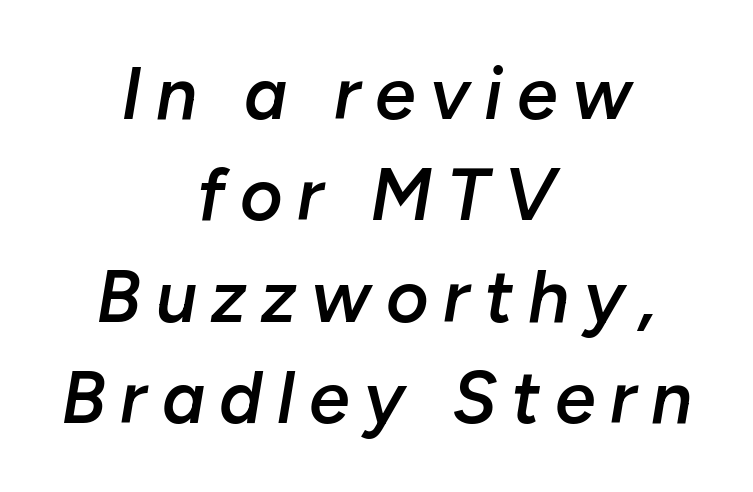
Substantial extra tracking has been applied to these lines. Varying glyph widths throughout — classic text-font behaviour. Neither beginnings nor endings align; midpoints do. Glance below the letters and you will spot only blank space. A semibold gives these letters moderate extra thickness, short of bold.
